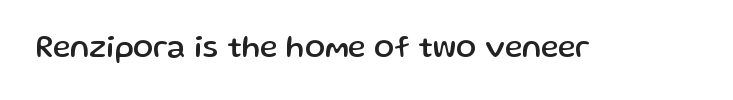
Rendered with straight, roman letterforms. Clear beneath every line of the passage. Short note: letters normally spaced. The letters advance in unequal steps, a hallmark of proportional type.
